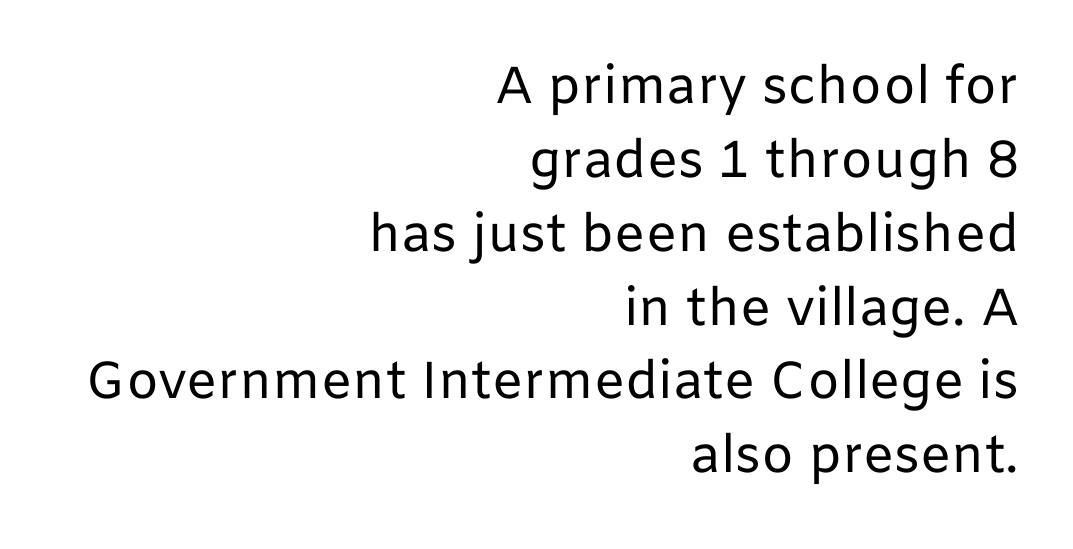
{"serif": "no", "italic": "no", "bold": "no", "weight": "regular", "width": "normal", "stroke_contrast": "low", "x_height": "medium", "monospaced": "no", "underline": "no", "align": "right", "line_spacing": "normal", "line_spacing_ratio": 1.42, "letter_spacing": "normal", "letter_spacing_em": 0.0, "glyph_px": 52}
